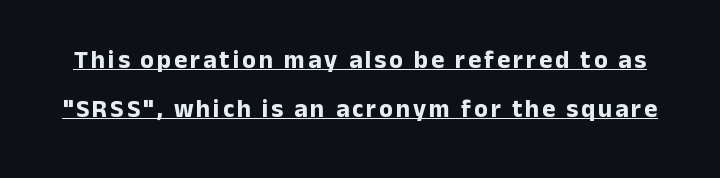
{"italic": "no", "bold": "yes", "underline": "yes", "line_spacing": "loose", "line_spacing_ratio": 1.96, "glyph_px": 25}
